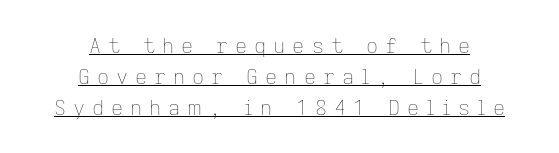
Q: Is the text bold? A: No.
Q: Is the text italic (slanted)? A: No, it is upright.
Q: Is the text underlined? A: Yes.
Q: How is the paragraph aligned? A: Centered.
Q: Is the spacing between letters normal or unusually wide? A: Unusually wide.
Q: Is the spacing between lines tight, normal or loose? A: Normal.
